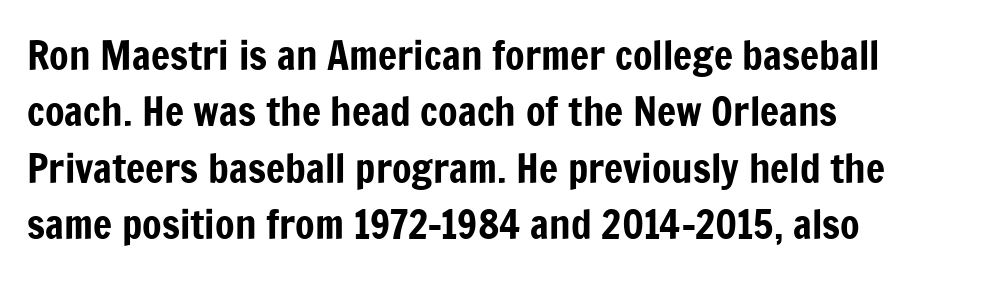
Q: Is the text italic (slanted)? A: No, it is upright.
Q: Is the typeface a serif or a sans-serif typeface? A: Sans-serif.
Q: Is the text underlined? A: No.
Q: How is the paragraph aligned? A: Left-aligned.
Q: Is the spacing between letters normal or unusually wide? A: Normal.
Q: Is the spacing between lines tight, normal or loose? A: Normal.
Q: Width (condensed, normal, or wide)? A: Condensed.
Q: Stroke contrast? A: Low.
Q: x-height? A: Medium.
Q: Monospaced? A: No.
